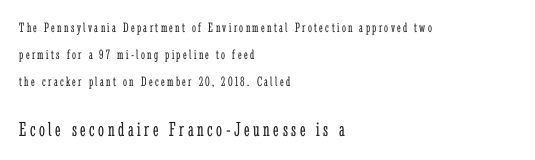
Stroke mass is kept to a normal reading level or below. Typeset ragged right — the left edge is the straight one. Quick note: underline off. If you measured baseline to baseline, you'd find a long distance. If you drew a line through each stem, it would be perfectly vertical.
